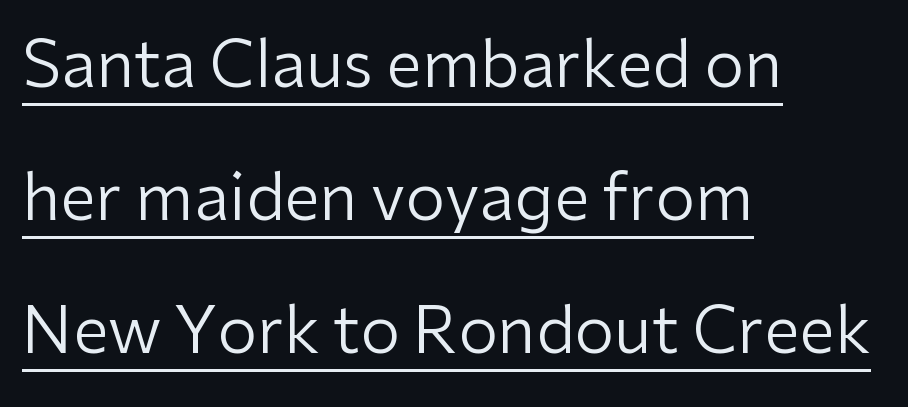
Q: Is the text bold? A: No.
Q: Is the text italic (slanted)? A: No, it is upright.
Q: Is the typeface a serif or a sans-serif typeface? A: Sans-serif.
Q: Is the text underlined? A: Yes.
Q: How is the paragraph aligned? A: Left-aligned.
Q: Is the spacing between letters normal or unusually wide? A: Normal.
Q: Is the spacing between lines tight, normal or loose? A: Loose.
Q: Width (condensed, normal, or wide)? A: Normal.
Q: Stroke contrast? A: Low.
Q: x-height? A: Medium.
Q: Monospaced? A: No.
